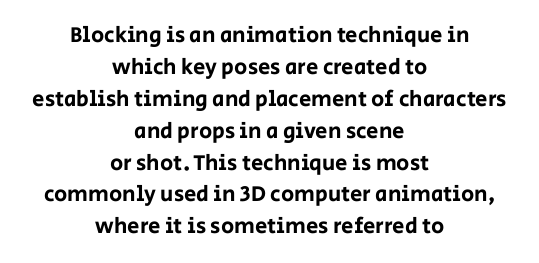
The image shows 22 px text type, upright; set centered, normal line spacing (1.45x), normal letter spacing, not underlined.
